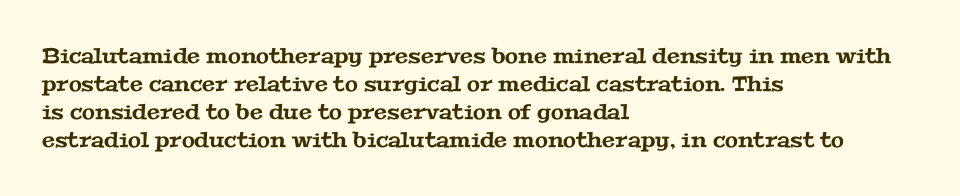
The rag falls on the right side of this text block. The baseline area is clear. Vertically, the passage feels balanced, rows spaced as you'd expect. Short note: letters normally spaced.
